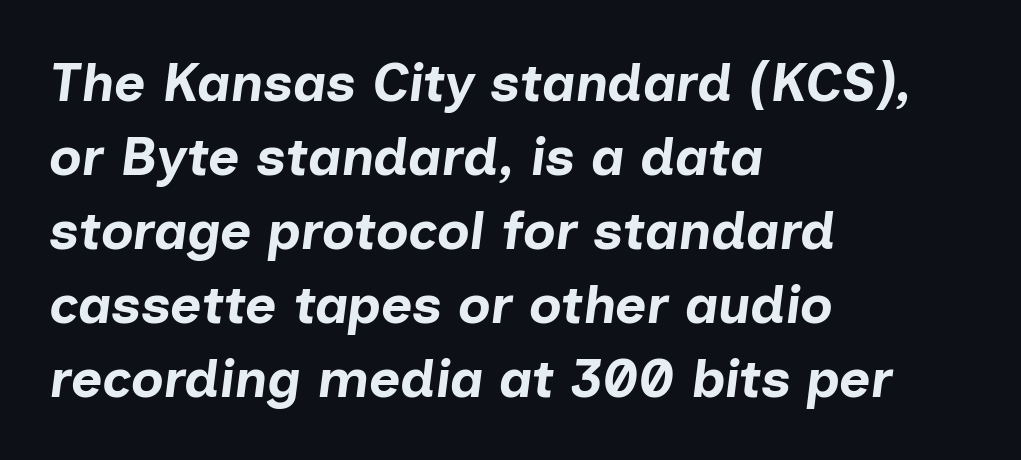
Vertically, the passage feels balanced, rows spaced as you'd expect. If you drew a line through each stem, it would be angled. Leftover space on each line is placed entirely after the last word. A full-strength bold gives these letters their thick strokes. Glyph-to-glyph distance matches everyday printed text. The face used here is proportionally spaced, like ordinary book or web type.
